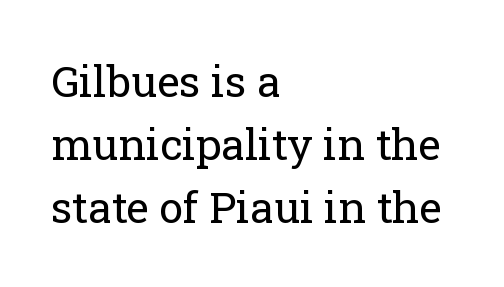
{"serif": "yes", "italic": "no", "bold": "no", "weight": "regular", "width": "normal", "stroke_contrast": "low", "x_height": "medium", "monospaced": "no", "underline": "no", "align": "left", "line_spacing": "normal", "line_spacing_ratio": 1.47, "letter_spacing": "normal", "letter_spacing_em": 0.0, "glyph_px": 43}
